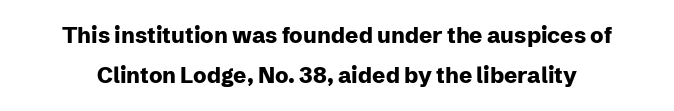
{"italic": "no", "bold": "yes", "underline": "no", "line_spacing_ratio": 1.82, "letter_spacing": "normal", "letter_spacing_em": 0.0, "glyph_px": 22}
